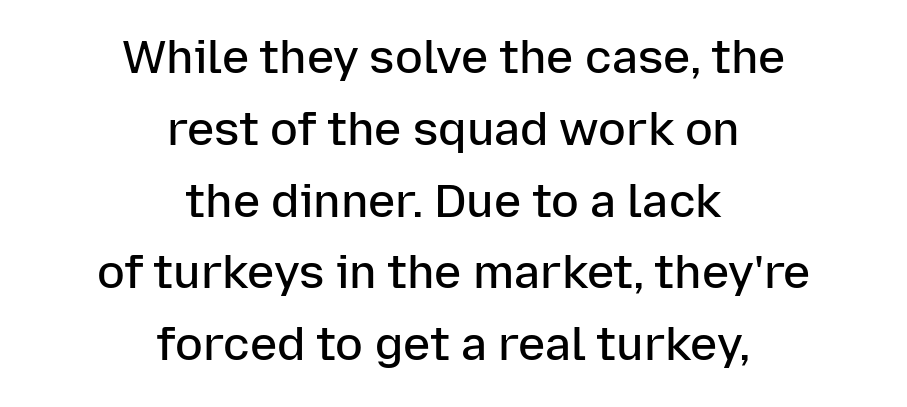
The image shows 46 px semibold sans-serif type, upright; set centered, normal line spacing (1.56x), normal letter spacing, not underlined; low stroke contrast and a medium x-height.
